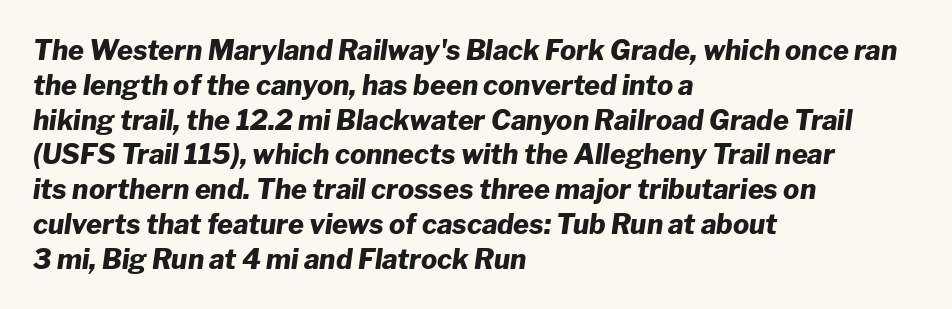
The image shows 27 px bold type, italic (leaning right); set left-aligned, normal line spacing (1.29x), normal letter spacing, not underlined.
